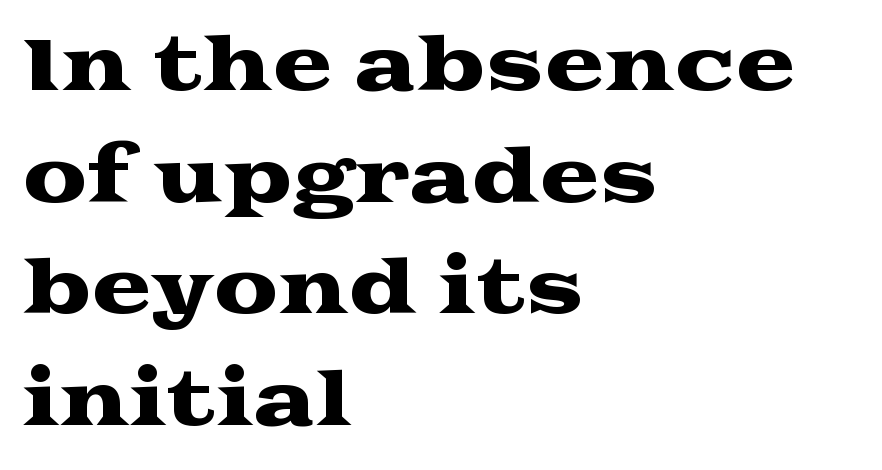
{"serif": "yes", "italic": "no", "width": "wide", "stroke_contrast": "medium", "x_height": "medium", "monospaced": "no", "underline": "no", "align": "left", "line_spacing": "normal", "line_spacing_ratio": 1.55, "letter_spacing": "normal", "letter_spacing_em": 0.0, "glyph_px": 72}
